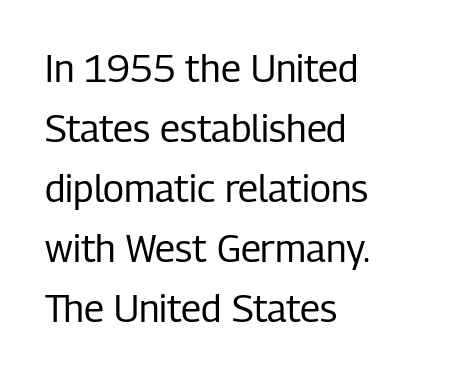
Q: Is the text bold? A: No.
Q: Is the text italic (slanted)? A: No, it is upright.
Q: Is the typeface a serif or a sans-serif typeface? A: Sans-serif.
Q: Is the text underlined? A: No.
Q: How is the paragraph aligned? A: Left-aligned.
Q: Is the spacing between letters normal or unusually wide? A: Normal.
Q: Is the spacing between lines tight, normal or loose? A: Normal.
Q: Width (condensed, normal, or wide)? A: Condensed.
Q: Stroke contrast? A: Low.
Q: x-height? A: Medium.
Q: Monospaced? A: No.
